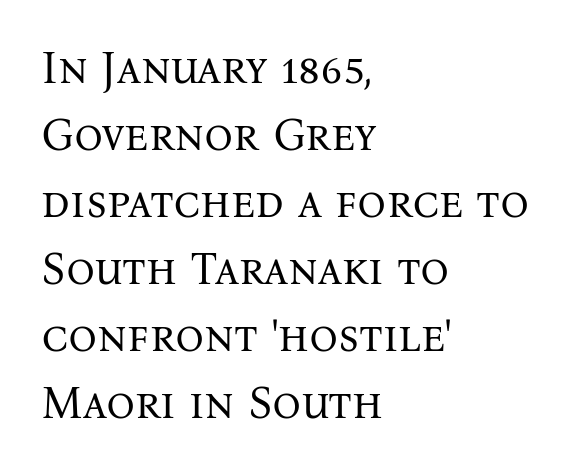
The image shows 45 px regular-weight serif type, upright; set left-aligned, normal line spacing (1.49x), normal letter spacing, not underlined; medium stroke contrast and a medium x-height.
